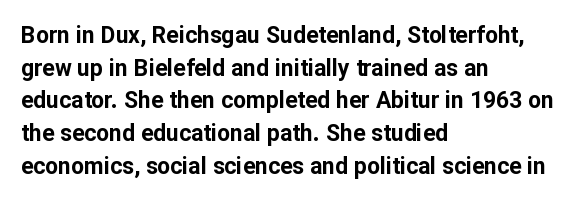
Here the glyphs are tracked normally, forming tight word shapes. One-word summary of the alignment: left. In terms of posture, this sample is upright. Notice how thick the strokes are: this is what a full bold looks like. The lines sit at an ordinary, default distance from one another.
